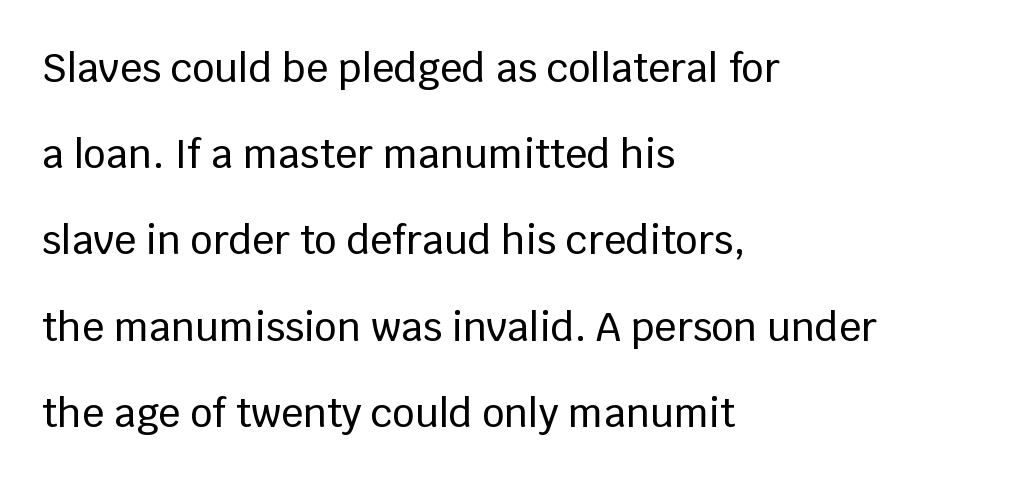
The letters stand straight up with perfectly vertical stems. Note the varied advance widths — an 'i' is clearly narrower than an 'm'. Nothing unusual about the tracking: characters are spaced as the font intends. You could fit nearly another row in the gap between these rows. Glance below the letters and you will spot only blank space. The ragged edge is on the right, which tells us the setting is flush left.
